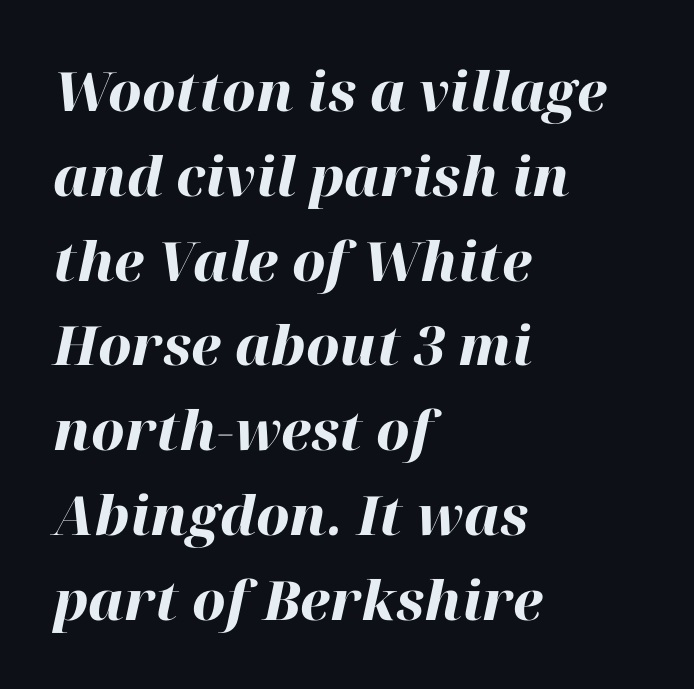
Q: Is the text bold? A: Yes.
Q: Is the text italic (slanted)? A: Yes, it leans right by about 12 degrees.
Q: Is the text underlined? A: No.
Q: How is the paragraph aligned? A: Left-aligned.
Q: Is the spacing between letters normal or unusually wide? A: Normal.
Q: Is the spacing between lines tight, normal or loose? A: Normal.
Q: Width (condensed, normal, or wide)? A: Normal.
Q: Stroke contrast? A: High.
Q: x-height? A: Medium.
Q: Monospaced? A: No.
